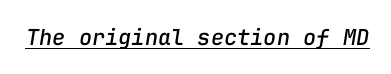
{"italic": "yes", "lean": "right", "slant_degrees": 9, "underline": "yes", "letter_spacing": "normal", "letter_spacing_em": 0.0, "glyph_px": 22}
